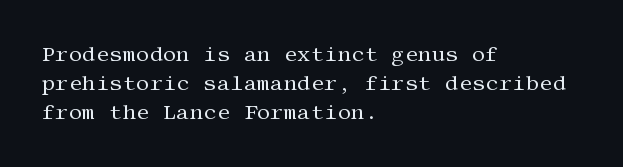
Each new line begins a customary step beneath the previous one. Stems here are at most as thick as an everyday book face. Words appear dense and cohesive because spacing is normal. Descenders hang freely into open space. The axis of the letterforms is exactly vertical.
